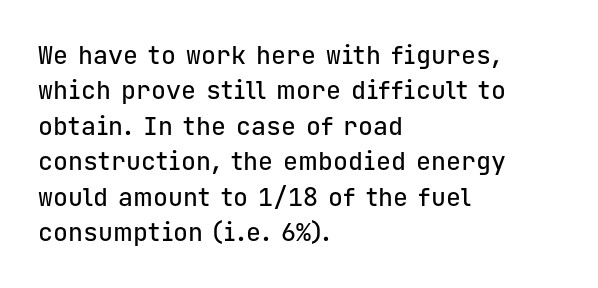
Q: Is the text italic (slanted)? A: No, it is upright.
Q: Is the text underlined? A: No.
Q: How is the paragraph aligned? A: Left-aligned.
Q: Is the spacing between letters normal or unusually wide? A: Normal.
Q: Is the spacing between lines tight, normal or loose? A: Normal.
